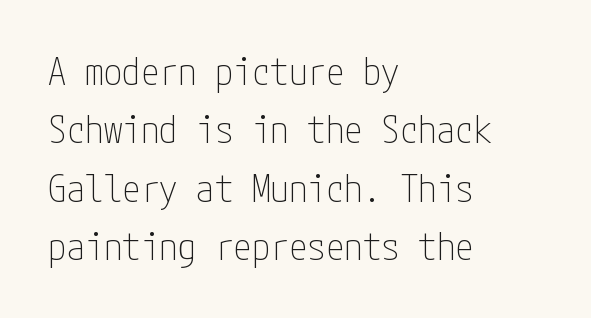
The zone under the glyphs is completely vacant. Tracking value appears to be zero — textbook default spacing. The lettering stays uniformly vertical, giving the passage a roman look. No feet cap the strokes, marking this as sans-serif type.
